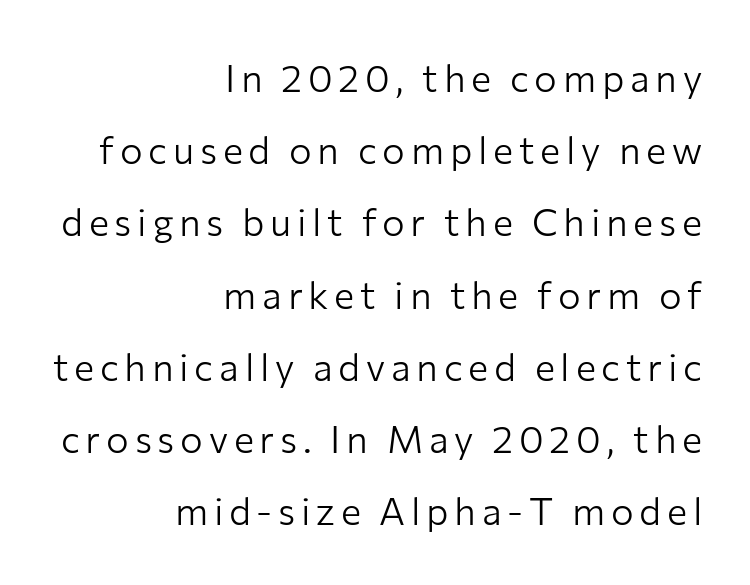
The image shows 38 px light sans-serif type, upright; set right-aligned, loose line spacing (1.9x), not underlined; low stroke contrast and a medium x-height.
